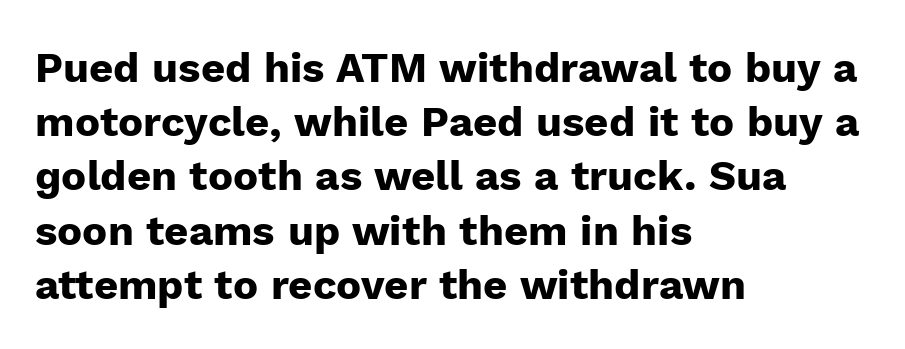
Q: Is the text bold? A: Yes.
Q: Is the text italic (slanted)? A: No, it is upright.
Q: Is the typeface a serif or a sans-serif typeface? A: Sans-serif.
Q: Is the text underlined? A: No.
Q: How is the paragraph aligned? A: Left-aligned.
Q: Is the spacing between letters normal or unusually wide? A: Normal.
Q: Is the spacing between lines tight, normal or loose? A: Normal.
Q: Width (condensed, normal, or wide)? A: Normal.
Q: Stroke contrast? A: Low.
Q: x-height? A: Medium.
Q: Monospaced? A: No.
